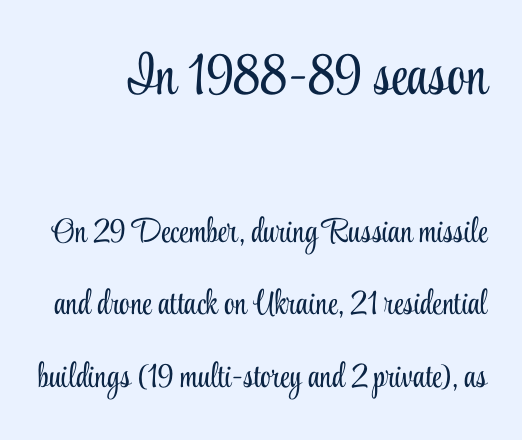
{"serif": "yes", "bold": "no", "weight": "light", "width": "condensed", "stroke_contrast": "low", "x_height": "small", "monospaced": "no", "underline": "no", "line_spacing": "loose", "line_spacing_ratio": 2.13, "letter_spacing": "normal", "letter_spacing_em": 0.0, "larger_block": "first", "size_ratio": 1.74, "glyph_px": 59}
